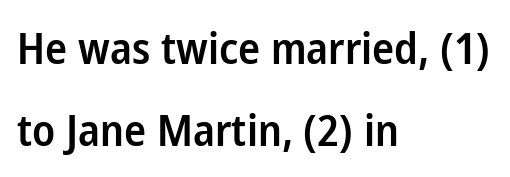
This sample uses plain, unmodified letter spacing. Looks like regular typesetting: each glyph gets only the width it needs. In terms of posture, this sample is upright. Descender tails drop into unmarked territory. Teacher's note: observe the even left margin — that is flush-left alignment. Typographically, this falls in the sans-serif category.
